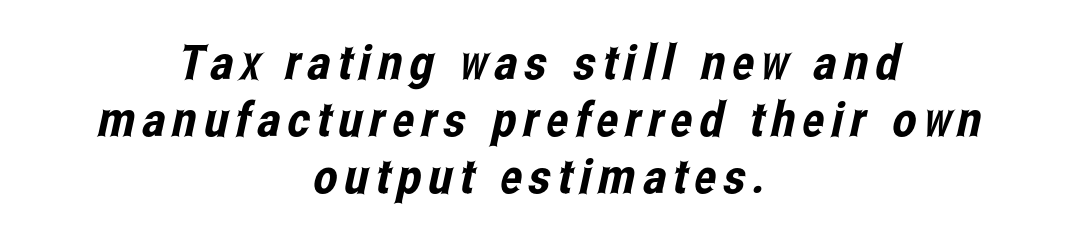
{"serif": "no", "width": "condensed", "stroke_contrast": "low", "x_height": "medium", "monospaced": "no", "underline": "no", "align": "center", "line_spacing_ratio": 1.19, "glyph_px": 48}
